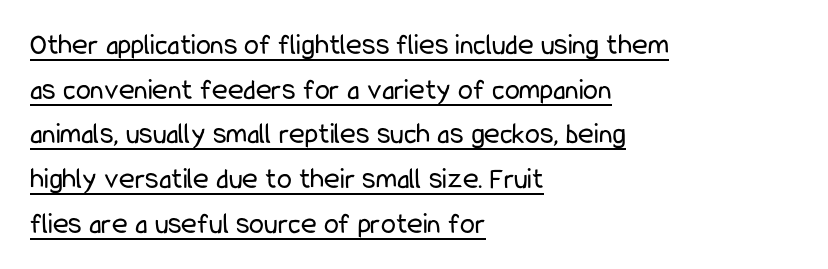
Q: Is the text bold? A: No.
Q: Is the text italic (slanted)? A: No, it is upright.
Q: Is the typeface a serif or a sans-serif typeface? A: Sans-serif.
Q: Is the text underlined? A: Yes.
Q: How is the paragraph aligned? A: Left-aligned.
Q: Is the spacing between letters normal or unusually wide? A: Normal.
Q: Is the spacing between lines tight, normal or loose? A: Normal.
Q: Width (condensed, normal, or wide)? A: Condensed.
Q: Stroke contrast? A: Low.
Q: x-height? A: Medium.
Q: Monospaced? A: No.
